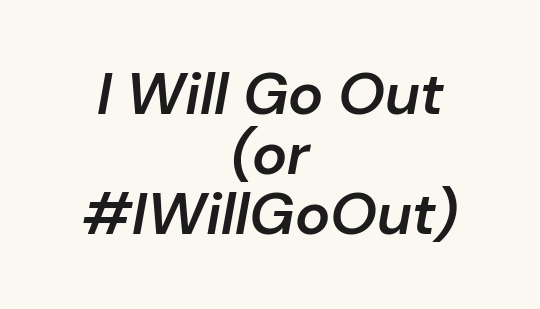
Regarding leading, the lines here are crowded together. Letters rest on an invisible, unmarked baseline. Yep, that's italic — everything's leaning. Slightly chunky letters — semibold, I'd say, not full bold.
